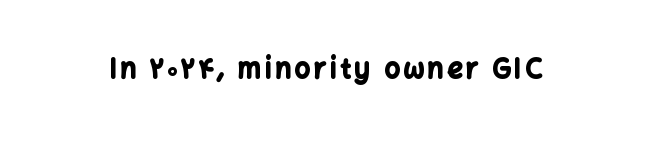
{"italic": "no", "bold": "yes", "underline": "no", "glyph_px": 27}
